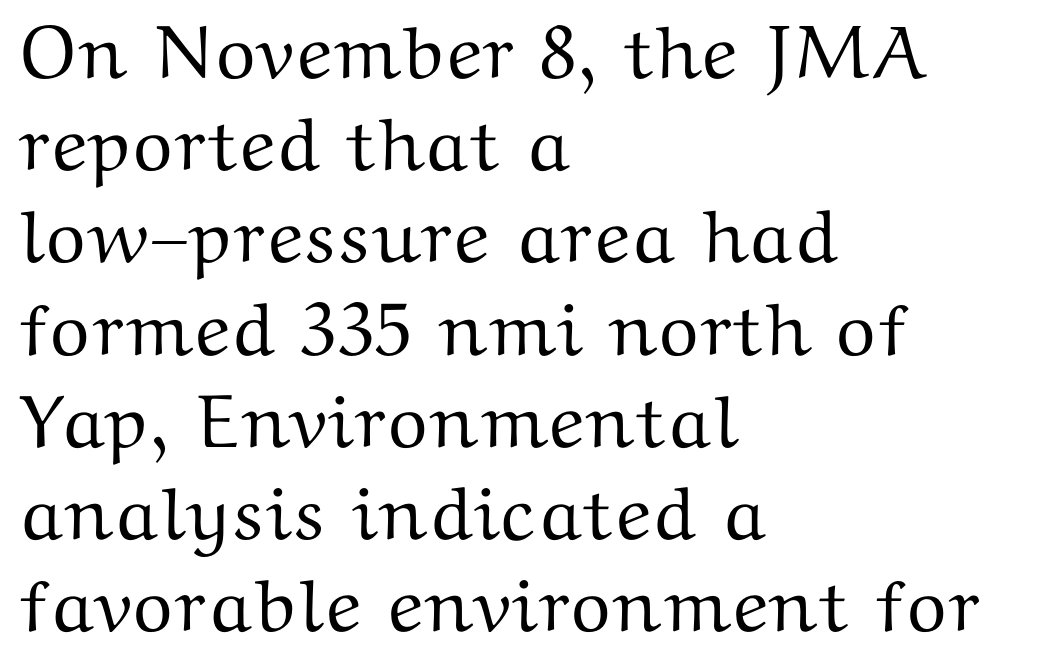
The image shows 75 px wide serif type, upright; set left-aligned, line spacing 1.23x, normal letter spacing, not underlined; medium stroke contrast and a medium x-height.
